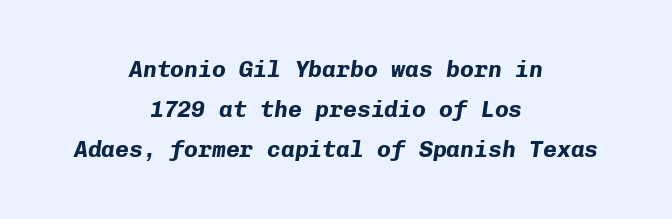
Neither beginnings nor endings align; midpoints do. The face used here is rendered with its standard letterfit. The passage shown is not underscored anywhere. Compared with an ordinary text face, these strokes are far heavier — a full bold. Slant detected: the letters are inclined.
